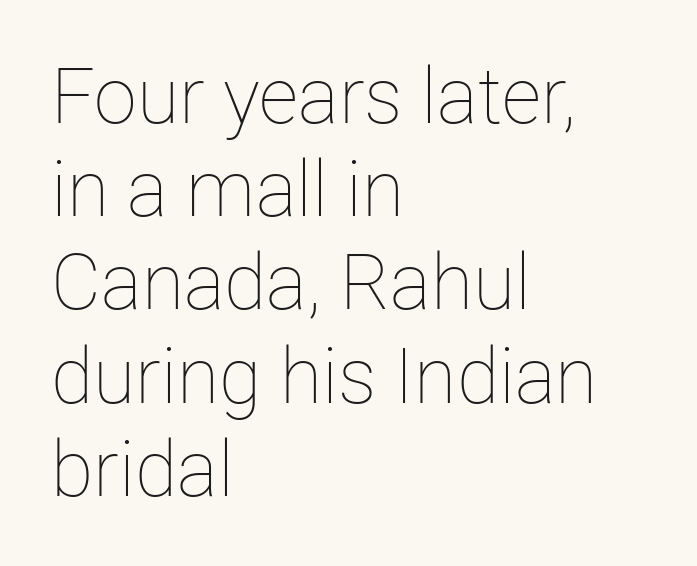
Caption: face not bold, strokes unweighted. Default kerning and tracking; the words read as compact shapes. The specimen omits any rule beneath the text block's lines. The specimen reads as upright at a glance. Varying glyph widths throughout — classic text-font behaviour. This sample is left-justified, so line endings fall wherever the words run out.
